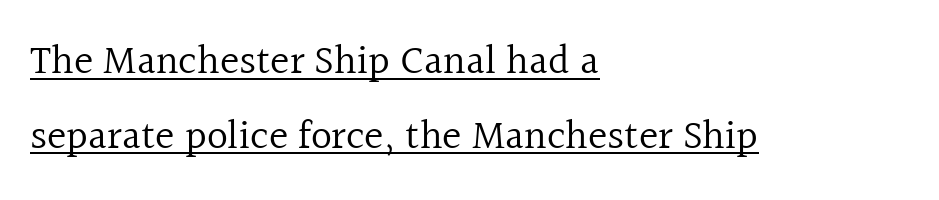
The glyphs are accompanied by a horizontal stroke just below them. The typesetter chose a ragged-right arrangement here. These lines are rendered in a variable-pitch font. No chunkiness to these letters — they're not bold. What kind of face is this? One with serifs. Between one letter and the next there's only the usual sliver of space.
